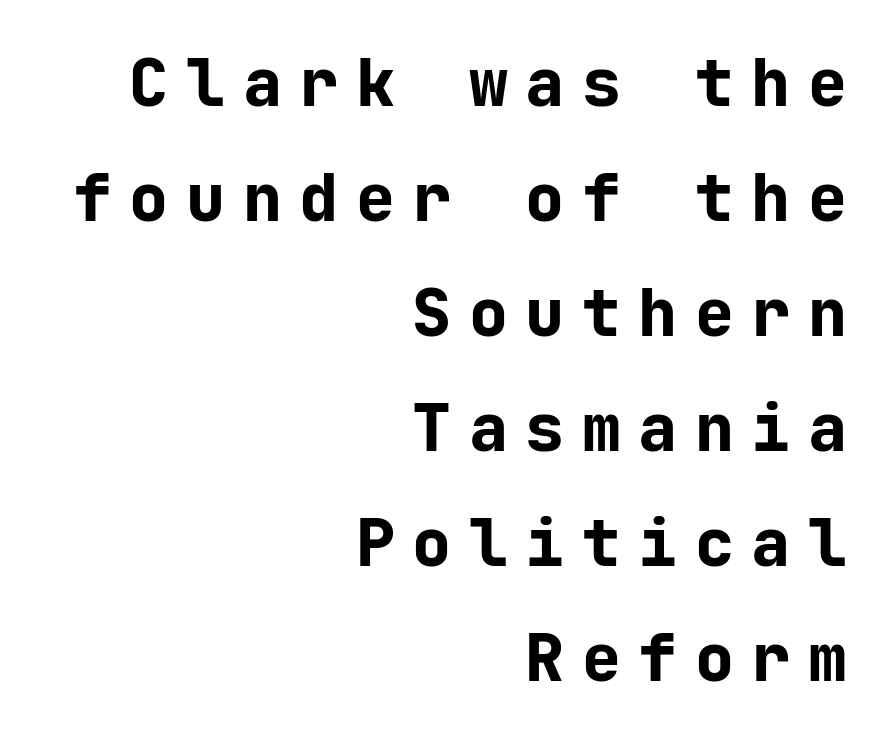
Rule under the text: the space is simply empty. The passage shown is typed in a monospace face where columns stay perfectly aligned. The letterforms stand isolated, each surrounded by extra space. Designer's note — italics off, roman on.
